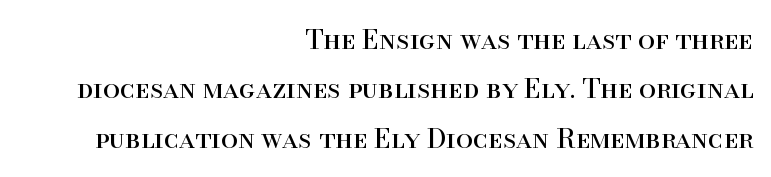
Q: Is the text bold? A: No.
Q: Is the text italic (slanted)? A: No, it is upright.
Q: Is the text underlined? A: No.
Q: How is the paragraph aligned? A: Right-aligned.
Q: Is the spacing between letters normal or unusually wide? A: Normal.
